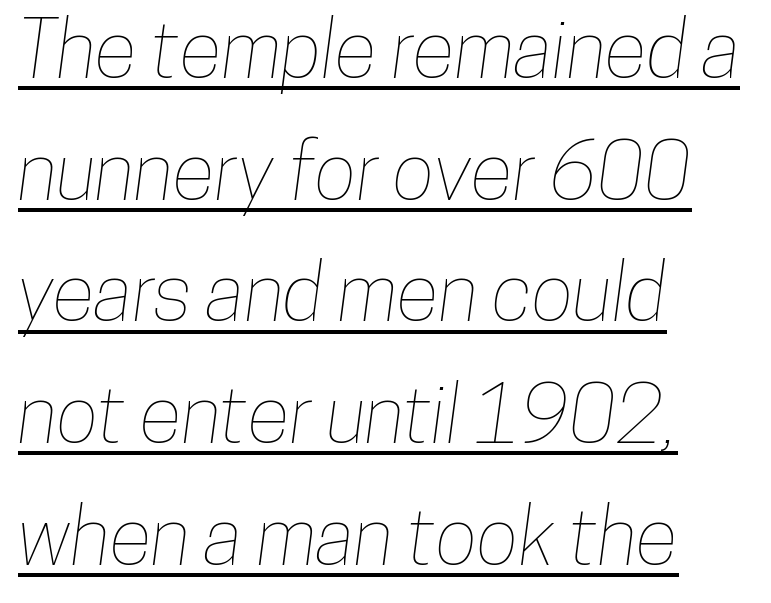
The face used here appears with an underline applied. This sample keeps an unexceptional amount of space between lines. You could not count columns in this text — the font is proportionally spaced. A classic flush-left, rag-right setting is used for this passage. The line texture is even and compact thanks to regular tracking.
